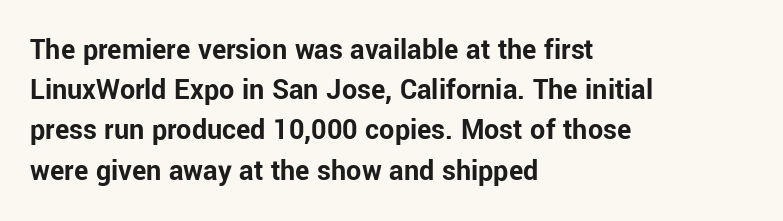
The typesetter chose a ragged-right arrangement here. You'd pick this weight for a headline — it's a proper bold. Decoration check: the copy has no underline. In terms of leading, this rendering sits right in the middle. The letters sit at their default tracking, neither squeezed nor spread. Proportional: the letters do not fall into vertical columns.
